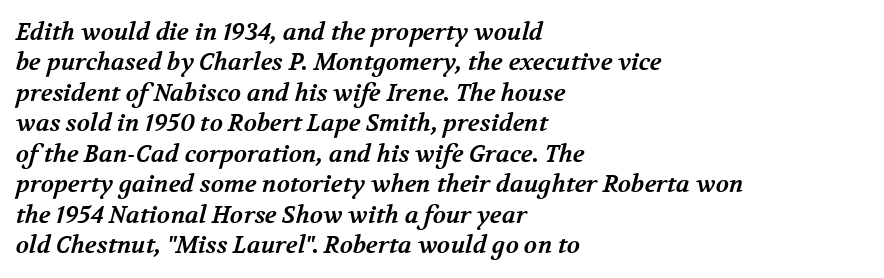
{"bold": "yes", "underline": "no", "align": "left", "line_spacing": "normal", "line_spacing_ratio": 1.27, "letter_spacing": "normal", "letter_spacing_em": 0.0, "glyph_px": 24}
